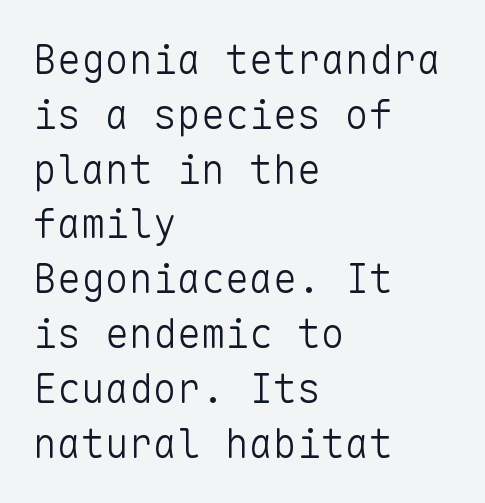
Q: Is the text bold? A: No.
Q: Is the text italic (slanted)? A: No, it is upright.
Q: Is the typeface a serif or a sans-serif typeface? A: Sans-serif.
Q: Is the text underlined? A: No.
Q: How is the paragraph aligned? A: Left-aligned.
Q: Is the spacing between letters normal or unusually wide? A: Normal.
Q: Is the spacing between lines tight, normal or loose? A: Normal.
Q: Width (condensed, normal, or wide)? A: Normal.
Q: Stroke contrast? A: Low.
Q: x-height? A: Medium.
Q: Monospaced? A: Yes.
